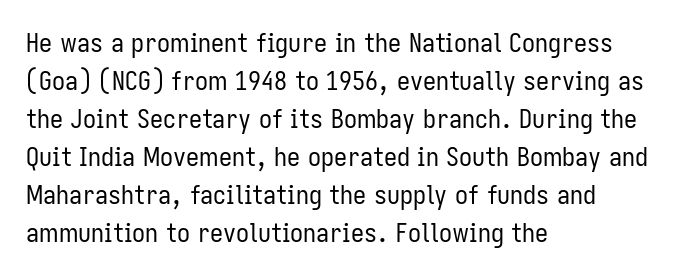
{"italic": "no", "bold": "no", "underline": "no", "align": "left", "line_spacing": "normal", "line_spacing_ratio": 1.46, "letter_spacing": "normal", "letter_spacing_em": 0.0, "glyph_px": 26}
